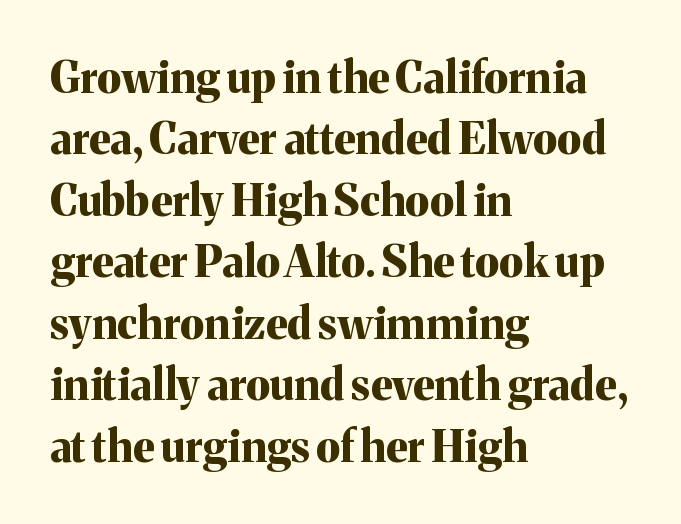
Observe the serifs anchoring each vertical stroke in this sample. Rule under the text: the space is simply empty. A dark, heavy texture on the line: the type is bold. Does extra space separate the letters? No, they use regular spacing. Every character sits straight up, as roman type does. Quick note: interline space is typical.
